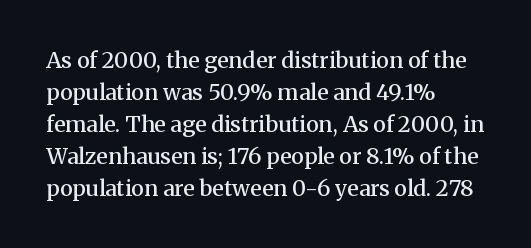
Q: Is the text bold? A: Semi-bold.
Q: Is the text italic (slanted)? A: No, it is upright.
Q: Is the text underlined? A: No.
Q: How is the paragraph aligned? A: Left-aligned.
Q: Is the spacing between letters normal or unusually wide? A: Normal.
Q: Is the spacing between lines tight, normal or loose? A: Normal.
